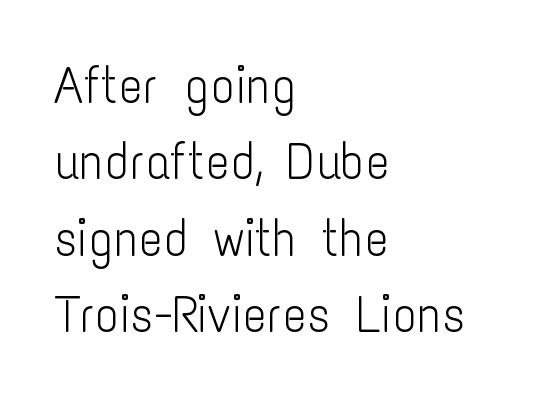
The image shows 51 px light, condensed sans-serif type, upright; set left-aligned, normal line spacing (1.5x), normal letter spacing, not underlined; low stroke contrast and a medium x-height.
